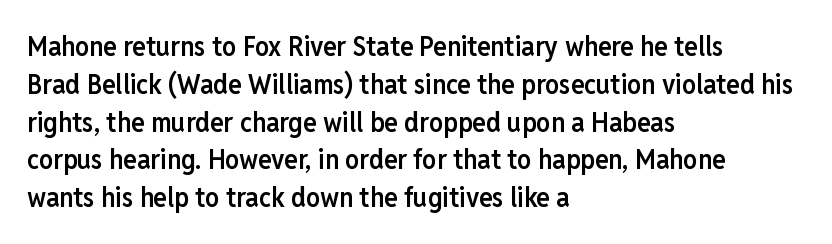
The image shows 28 px semibold, condensed sans-serif type, upright; set left-aligned, normal line spacing (1.35x), normal letter spacing, not underlined; low stroke contrast and a medium x-height.
